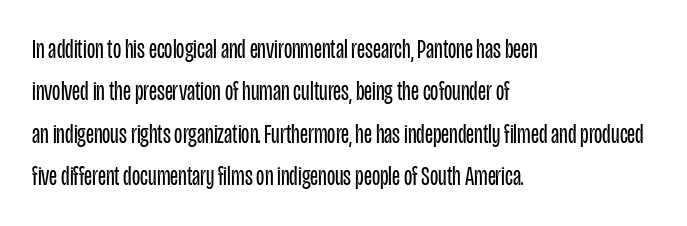
Characters follow at the spacing the type designer built in. Where is the straight margin? On the left. Weight: regular or lighter. Check the space under the baseline: it is left empty. Each new line begins a customary step beneath the previous one.
